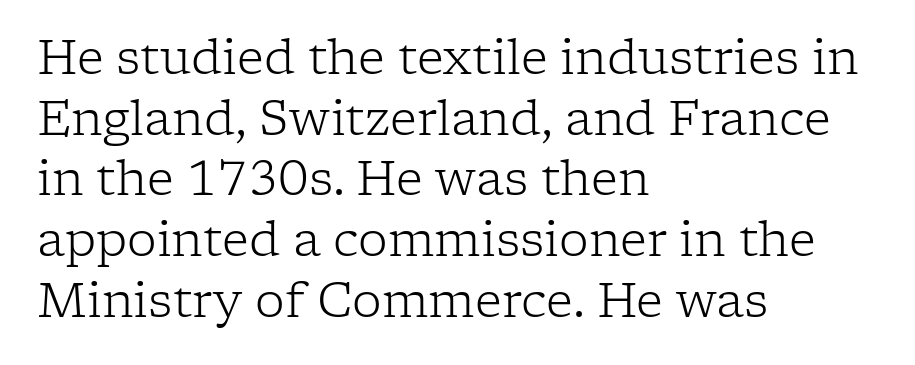
{"serif": "yes", "italic": "no", "bold": "no", "weight": "light", "width": "normal", "stroke_contrast": "low", "x_height": "medium", "monospaced": "no", "underline": "no", "align": "left", "line_spacing": "normal", "line_spacing_ratio": 1.29, "letter_spacing": "normal", "letter_spacing_em": 0.0, "glyph_px": 47}
